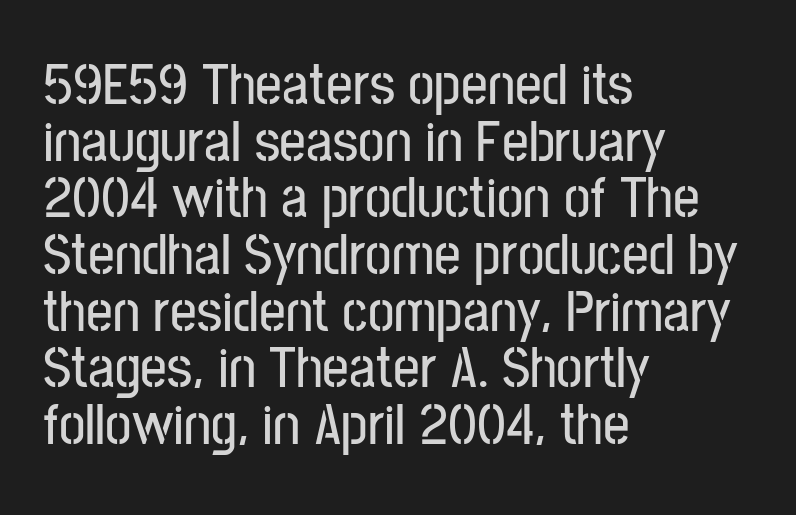
Grotesque or geometric, the face here clearly has no serifs. Plain, unruled lines of type. Upright lettering throughout. Each letter keeps its own natural width here, so spacing adapts to shape. Line beginnings align vertically; line endings do not. How are the letters spaced? Ordinarily, with no added tracking.
